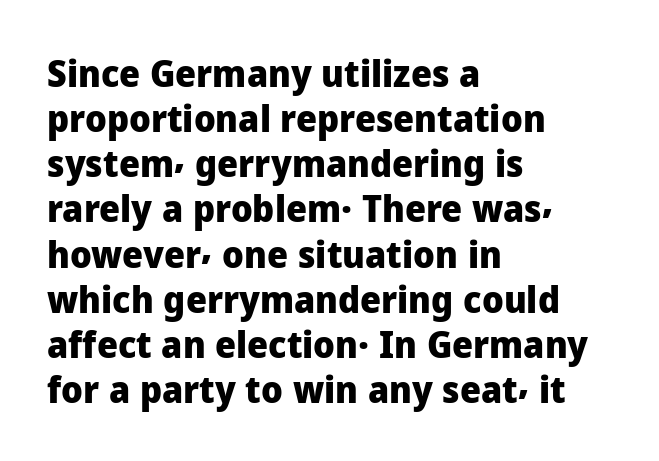
{"serif": "no", "italic": "no", "bold": "yes", "weight": "heavy", "width": "normal", "stroke_contrast": "low", "x_height": "medium", "monospaced": "no", "underline": "no", "align": "left", "line_spacing_ratio": 1.22, "letter_spacing": "normal", "letter_spacing_em": 0.0, "glyph_px": 37}
